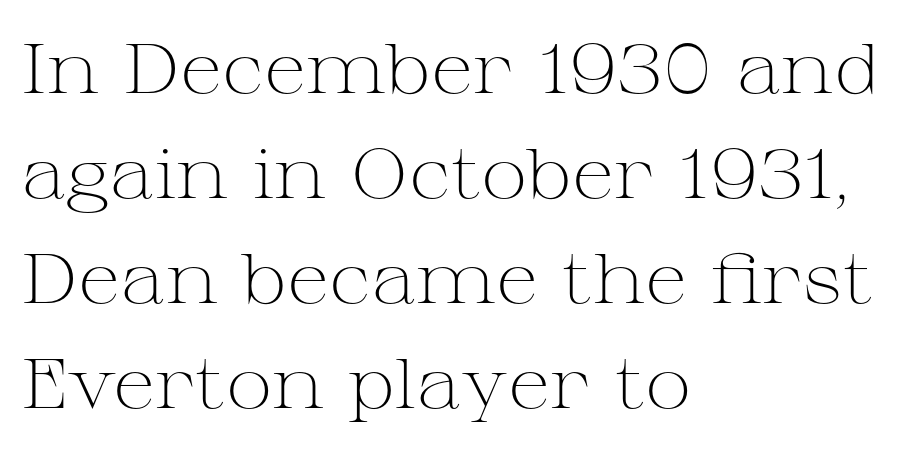
Q: Is the text bold? A: No.
Q: Is the text italic (slanted)? A: No, it is upright.
Q: Is the typeface a serif or a sans-serif typeface? A: Serif.
Q: Is the text underlined? A: No.
Q: How is the paragraph aligned? A: Left-aligned.
Q: Is the spacing between letters normal or unusually wide? A: Normal.
Q: Is the spacing between lines tight, normal or loose? A: Normal.
Q: Width (condensed, normal, or wide)? A: Wide.
Q: Stroke contrast? A: Medium.
Q: x-height? A: Medium.
Q: Monospaced? A: No.
